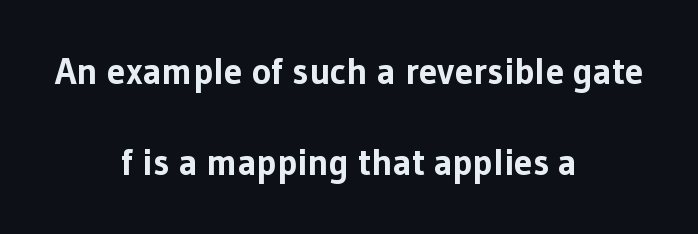
The image shows 37 px bold sans-serif type, upright; set centered, loose line spacing (2.47x), normal letter spacing, not underlined; low stroke contrast and a medium x-height.
